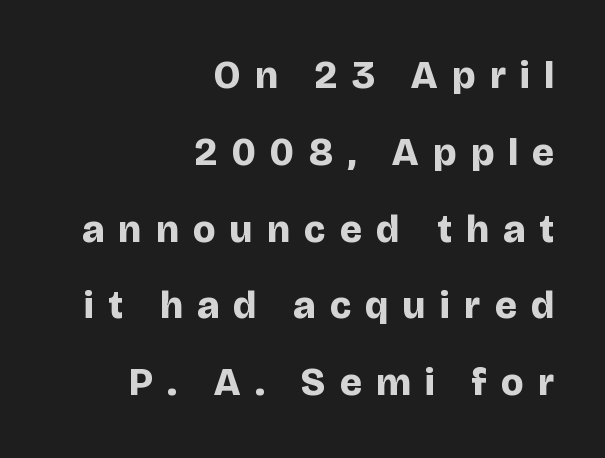
Q: Is the text bold? A: Yes.
Q: Is the text italic (slanted)? A: No, it is upright.
Q: Is the typeface a serif or a sans-serif typeface? A: Sans-serif.
Q: Is the text underlined? A: No.
Q: How is the paragraph aligned? A: Right-aligned.
Q: Is the spacing between letters normal or unusually wide? A: Unusually wide.
Q: Is the spacing between lines tight, normal or loose? A: Loose.
Q: Width (condensed, normal, or wide)? A: Normal.
Q: Stroke contrast? A: Low.
Q: x-height? A: Large.
Q: Monospaced? A: No.
